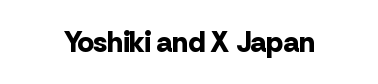
Every stem runs plumb, perpendicular to the baseline. The letters carry no serifs — their stems end cleanly without finishing strokes. The rendering uses natural spacing where letterforms have individual widths. Typographic density is high because the face is bold. Characters follow at the spacing the type designer built in. Any mark beneath the type? The region is blank.
